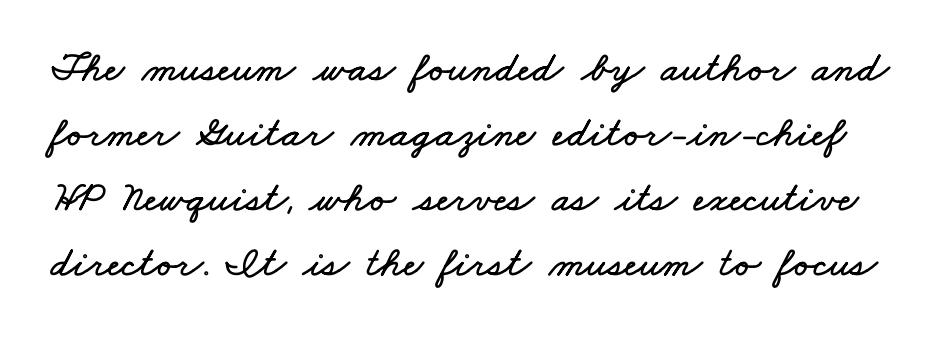
Q: Is the text underlined? A: No.
Q: Is the spacing between letters normal or unusually wide? A: Normal.
Q: Is the spacing between lines tight, normal or loose? A: Normal.
Q: Width (condensed, normal, or wide)? A: Wide.
Q: Stroke contrast? A: Low.
Q: x-height? A: Small.
Q: Monospaced? A: No.
